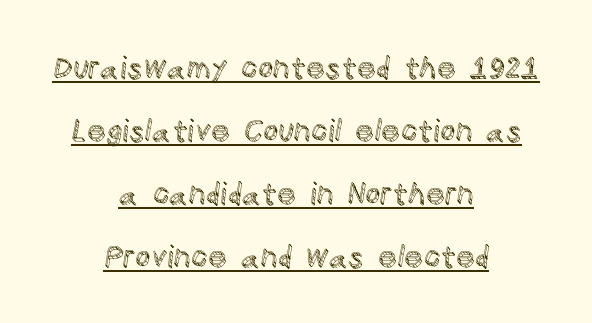
Q: Is the text italic (slanted)? A: Yes.
Q: Is the text underlined? A: Yes.
Q: How is the paragraph aligned? A: Centered.
Q: Is the spacing between letters normal or unusually wide? A: Normal.
Q: Is the spacing between lines tight, normal or loose? A: Loose.
Q: Width (condensed, normal, or wide)? A: Normal.
Q: x-height? A: Large.
Q: Monospaced? A: No.
